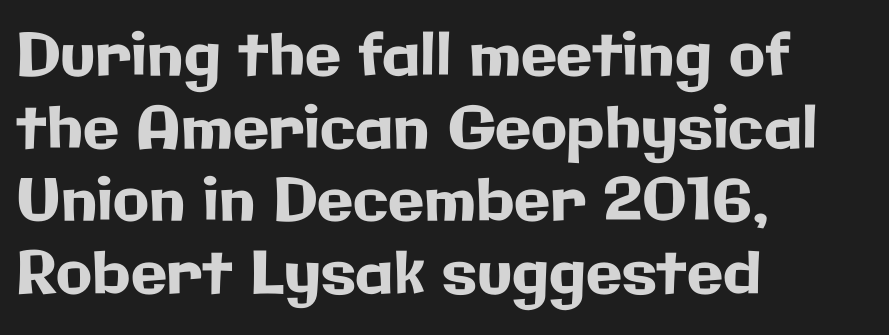
{"serif": "no", "italic": "no", "width": "normal", "stroke_contrast": "low", "x_height": "medium", "monospaced": "no", "underline": "no", "align": "left", "line_spacing_ratio": 1.23, "letter_spacing": "normal", "letter_spacing_em": 0.0, "glyph_px": 59}
